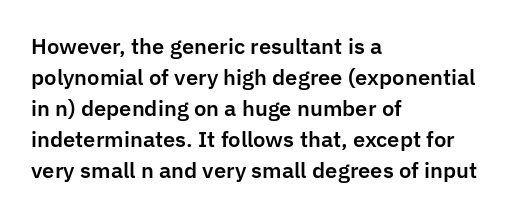
Q: Is the text italic (slanted)? A: No, it is upright.
Q: Is the text underlined? A: No.
Q: How is the paragraph aligned? A: Left-aligned.
Q: Is the spacing between letters normal or unusually wide? A: Normal.
Q: Is the spacing between lines tight, normal or loose? A: Normal.
